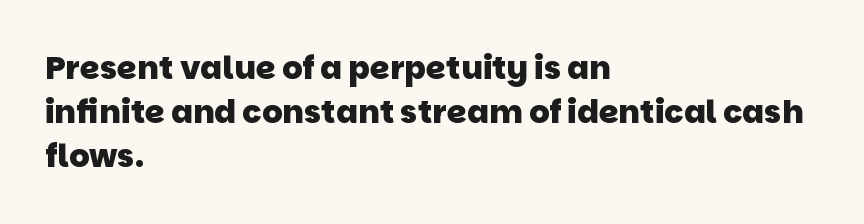
{"serif": "no", "bold": "yes", "weight": "heavy", "width": "normal", "stroke_contrast": "low", "x_height": "large", "monospaced": "no", "underline": "no", "align": "left", "line_spacing": "normal", "line_spacing_ratio": 1.37, "letter_spacing": "normal", "letter_spacing_em": 0.0, "glyph_px": 32}
